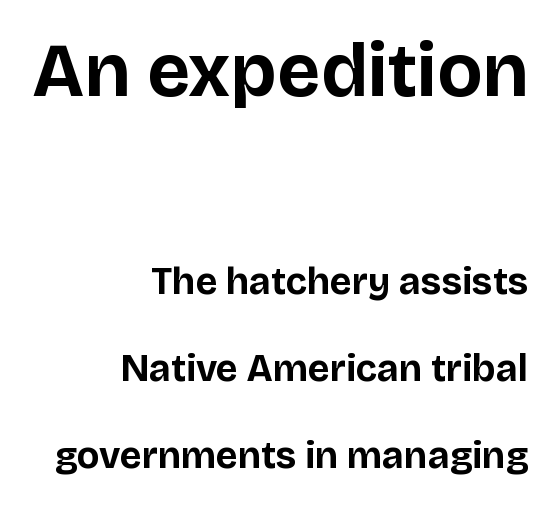
{"serif": "no", "italic": "no", "bold": "yes", "weight": "bold", "width": "normal", "stroke_contrast": "low", "x_height": "large", "monospaced": "no", "underline": "no", "align": "right", "line_spacing": "loose", "line_spacing_ratio": 2.29, "letter_spacing": "normal", "letter_spacing_em": 0.0, "larger_block": "first", "size_ratio": 1.97, "glyph_px": 75}
